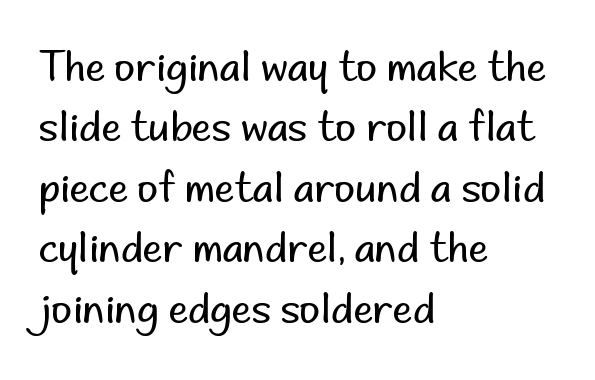
{"serif": "no", "italic": "no", "bold": "no", "weight": "regular", "width": "normal", "stroke_contrast": "low", "x_height": "small", "monospaced": "no", "underline": "no", "align": "left", "line_spacing": "normal", "line_spacing_ratio": 1.51, "letter_spacing": "normal", "letter_spacing_em": 0.0, "glyph_px": 40}
